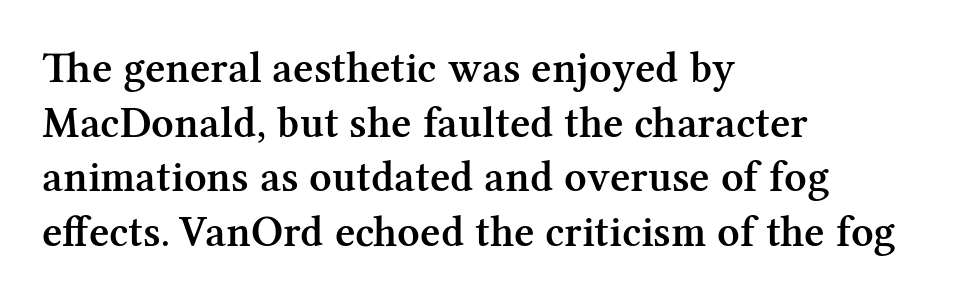
Q: Is the text bold? A: Semi-bold.
Q: Is the text italic (slanted)? A: No, it is upright.
Q: Is the typeface a serif or a sans-serif typeface? A: Serif.
Q: Is the text underlined? A: No.
Q: How is the paragraph aligned? A: Left-aligned.
Q: Is the spacing between letters normal or unusually wide? A: Normal.
Q: Width (condensed, normal, or wide)? A: Normal.
Q: Stroke contrast? A: Medium.
Q: x-height? A: Medium.
Q: Monospaced? A: No.
